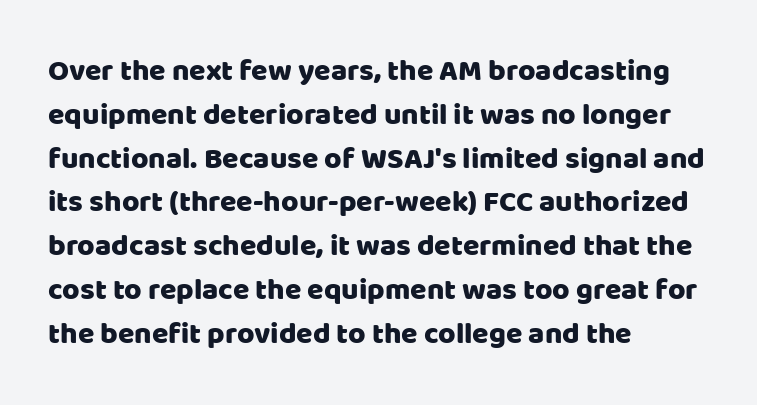
{"serif": "no", "italic": "no", "width": "normal", "stroke_contrast": "low", "x_height": "large", "monospaced": "no", "underline": "no", "align": "left", "line_spacing": "normal", "line_spacing_ratio": 1.46, "letter_spacing": "normal", "letter_spacing_em": 0.0, "glyph_px": 30}
